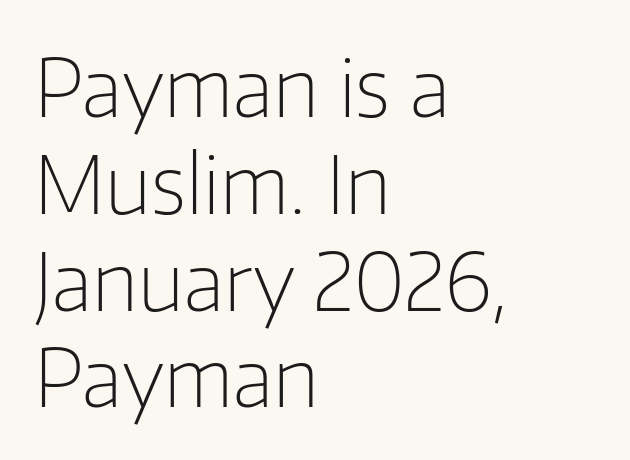
The image shows 80 px light sans-serif type, upright; set left-aligned, line spacing 1.21x, normal letter spacing, not underlined; low stroke contrast and a medium x-height.
